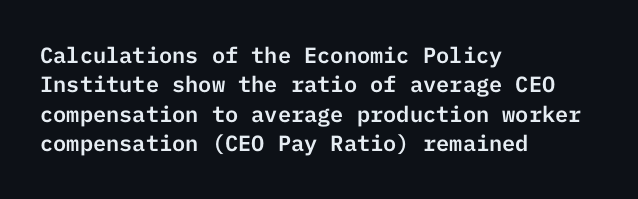
The image shows 22 px text type, upright; set left-aligned, normal line spacing (1.34x), normal letter spacing, not underlined.
